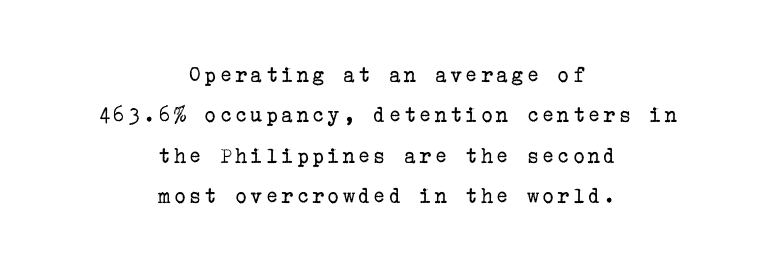
{"italic": "no", "bold": "no", "underline": "no", "align": "center", "line_spacing_ratio": 1.76, "glyph_px": 23}
